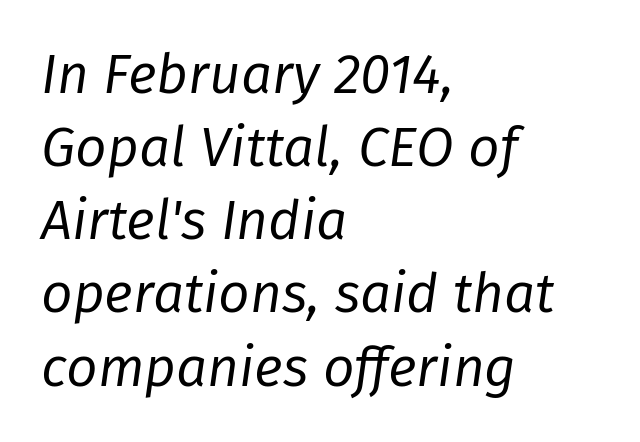
The letterforms sit at book weight or below. All the whitespace from short lines collects on the right. Spacing verdict: proportional, widths tailored to each character. The passage shown has conventional tracking throughout. A normal amount of white space separates one row of letters from the next.
